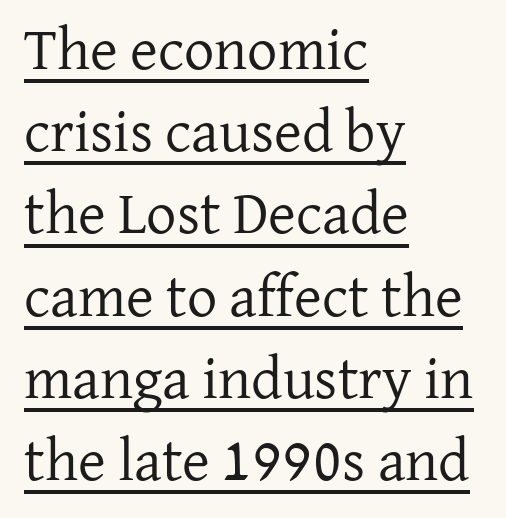
Q: Is the text bold? A: No.
Q: Is the text italic (slanted)? A: No, it is upright.
Q: Is the typeface a serif or a sans-serif typeface? A: Serif.
Q: Is the text underlined? A: Yes.
Q: How is the paragraph aligned? A: Left-aligned.
Q: Is the spacing between letters normal or unusually wide? A: Normal.
Q: Is the spacing between lines tight, normal or loose? A: Normal.
Q: Width (condensed, normal, or wide)? A: Normal.
Q: Stroke contrast? A: Low.
Q: x-height? A: Medium.
Q: Monospaced? A: No.
